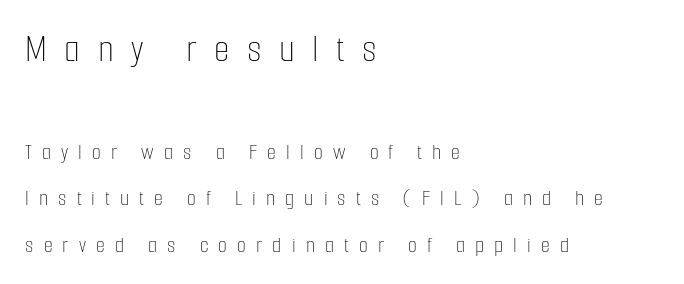
{"italic": "no", "bold": "no", "weight": "thin", "width": "condensed", "stroke_contrast": "low", "x_height": "medium", "monospaced": "no", "underline": "no", "align": "left", "line_spacing": "loose", "line_spacing_ratio": 2.02, "letter_spacing": "wide", "letter_spacing_em": 0.44, "larger_block": "first", "size_ratio": 1.74, "glyph_px": 40}
